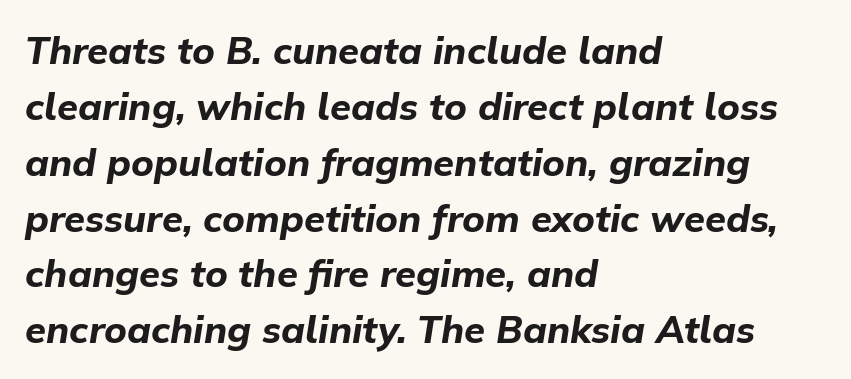
{"italic": "yes", "lean": "right", "slant_degrees": 9, "bold": "yes", "weight": "bold", "width": "normal", "stroke_contrast": "low", "x_height": "medium", "monospaced": "no", "underline": "no", "align": "left", "line_spacing": "normal", "line_spacing_ratio": 1.47, "letter_spacing": "normal", "letter_spacing_em": 0.0, "glyph_px": 38}
